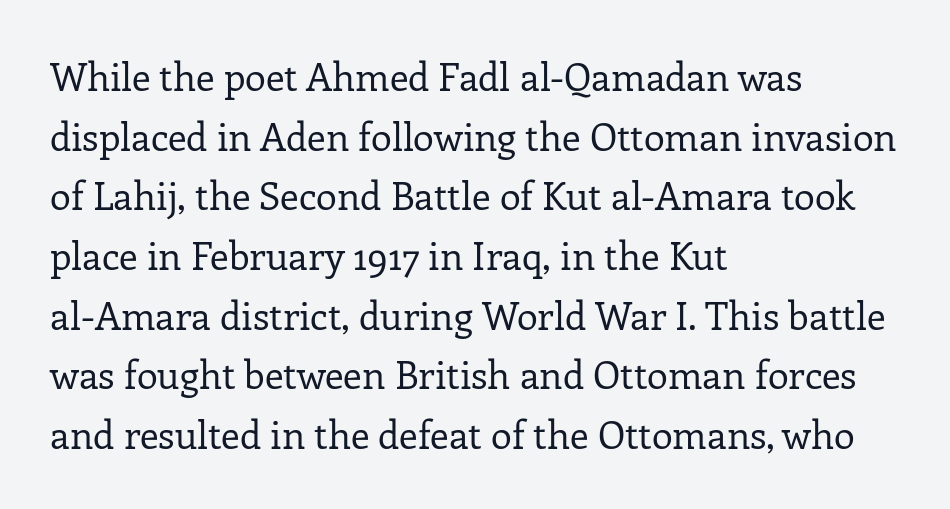
The image shows 38 px regular-weight serif type, upright; set left-aligned, normal line spacing (1.57x), normal letter spacing, not underlined; low stroke contrast and a medium x-height.
